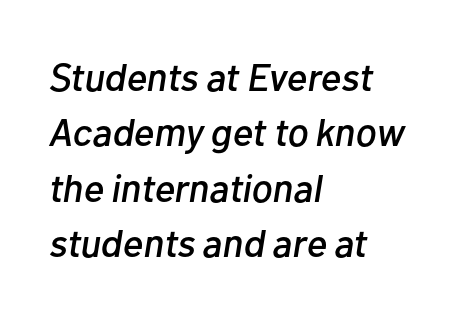
{"italic": "yes", "lean": "right", "slant_degrees": 10, "width": "normal", "stroke_contrast": "low", "x_height": "medium", "monospaced": "no", "underline": "no", "align": "left", "line_spacing": "normal", "line_spacing_ratio": 1.42, "letter_spacing": "normal", "letter_spacing_em": 0.0, "glyph_px": 39}
